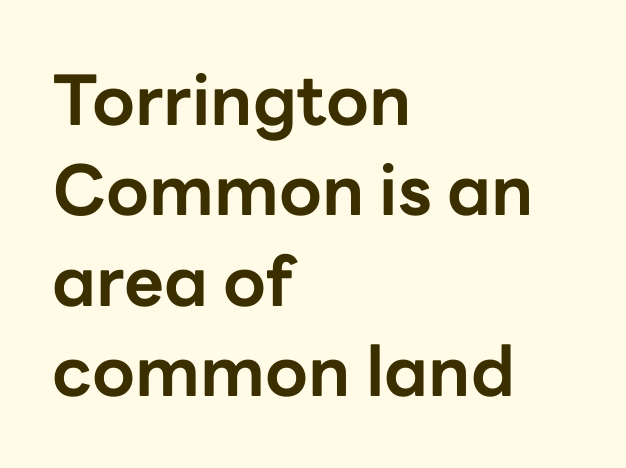
The image shows 69 px bold sans-serif type, upright; set left-aligned, normal line spacing (1.31x), normal letter spacing, not underlined; low stroke contrast and a medium x-height.
